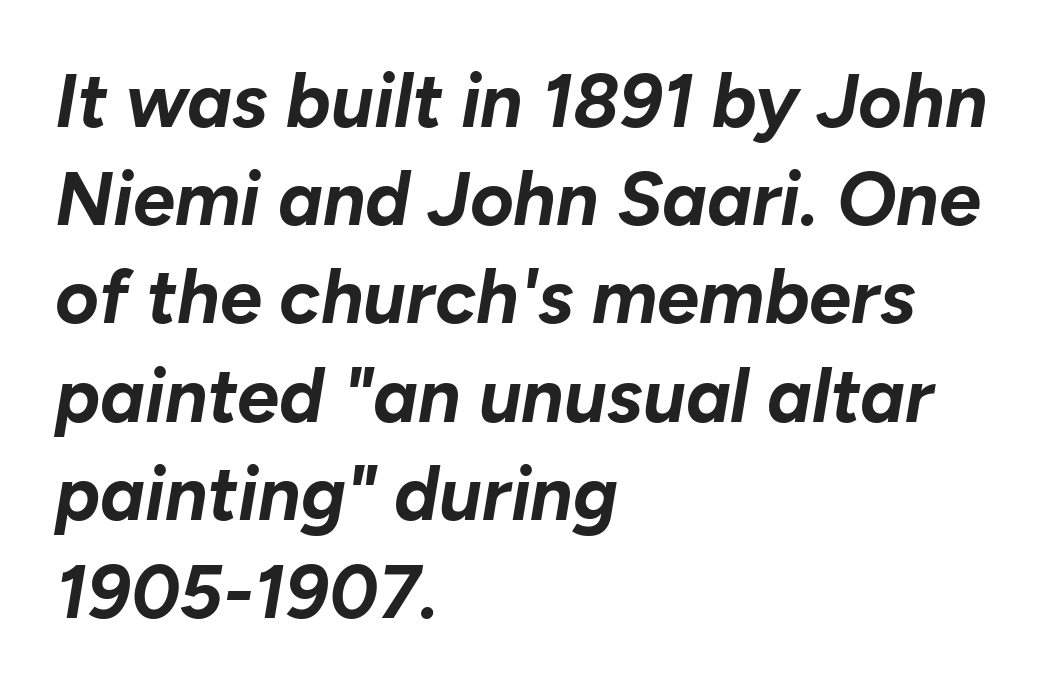
{"italic": "yes", "lean": "right", "slant_degrees": 10, "bold": "yes", "weight": "bold", "width": "normal", "stroke_contrast": "low", "x_height": "medium", "monospaced": "no", "underline": "no", "align": "left", "line_spacing": "normal", "line_spacing_ratio": 1.31, "letter_spacing": "normal", "letter_spacing_em": 0.0, "glyph_px": 75}
